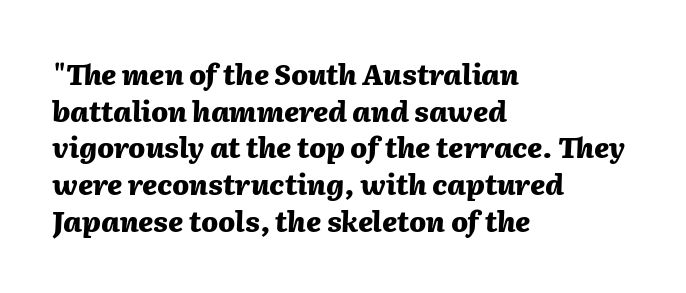
{"italic": "yes", "lean": "right", "slant_degrees": 2, "bold": "yes", "weight": "heavy", "width": "normal", "stroke_contrast": "medium", "x_height": "medium", "monospaced": "no", "underline": "no", "align": "left", "line_spacing": "normal", "line_spacing_ratio": 1.31, "letter_spacing": "normal", "letter_spacing_em": 0.0, "glyph_px": 28}
